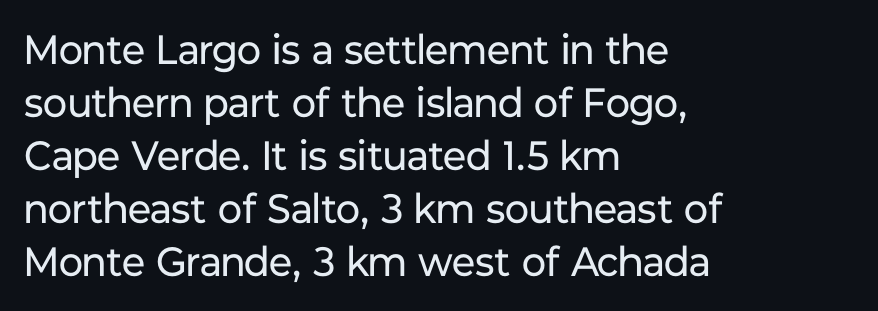
Q: Is the text bold? A: No.
Q: Is the text italic (slanted)? A: No, it is upright.
Q: Is the typeface a serif or a sans-serif typeface? A: Sans-serif.
Q: Is the text underlined? A: No.
Q: How is the paragraph aligned? A: Left-aligned.
Q: Is the spacing between letters normal or unusually wide? A: Normal.
Q: Is the spacing between lines tight, normal or loose? A: Normal.
Q: Width (condensed, normal, or wide)? A: Normal.
Q: Stroke contrast? A: Low.
Q: x-height? A: Medium.
Q: Monospaced? A: No.
